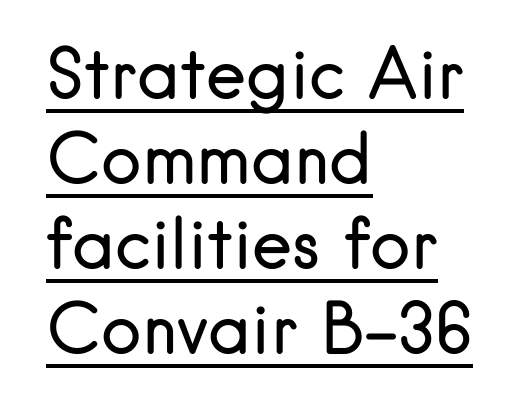
{"serif": "no", "italic": "no", "bold": "no", "weight": "regular", "width": "normal", "stroke_contrast": "low", "x_height": "small", "monospaced": "no", "underline": "yes", "align": "left", "line_spacing": "normal", "line_spacing_ratio": 1.25, "letter_spacing": "normal", "letter_spacing_em": 0.0, "glyph_px": 68}
